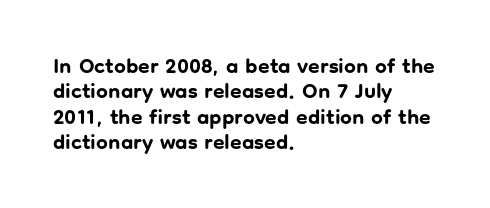
{"italic": "no", "bold": "yes", "underline": "no", "align": "left", "line_spacing_ratio": 1.21, "letter_spacing": "normal", "letter_spacing_em": 0.0, "glyph_px": 21}
